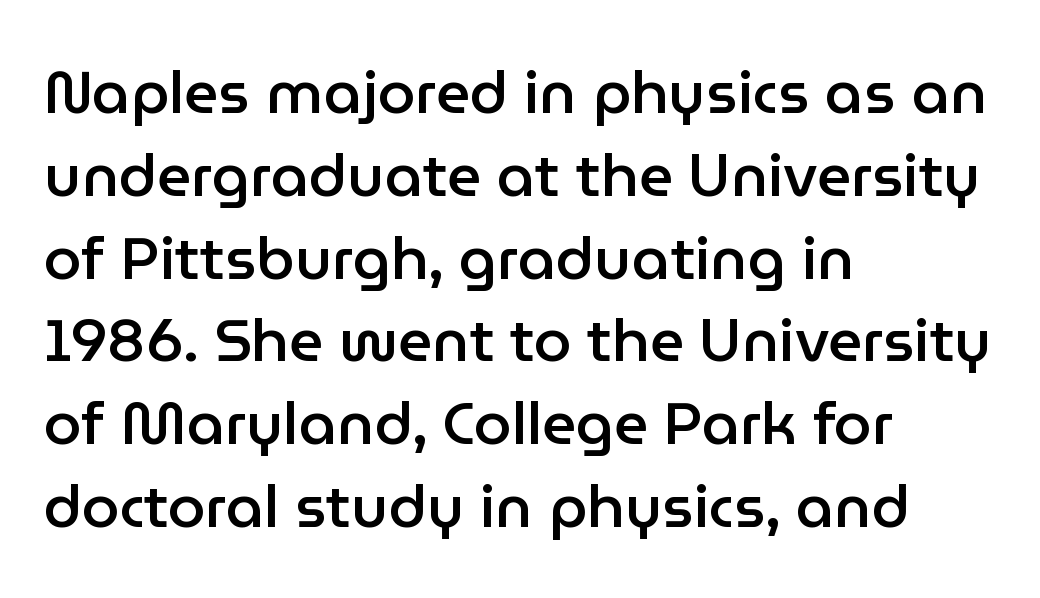
The image shows 60 px semibold sans-serif type, upright; set left-aligned, normal line spacing (1.38x), normal letter spacing, not underlined; low stroke contrast and a medium x-height.
